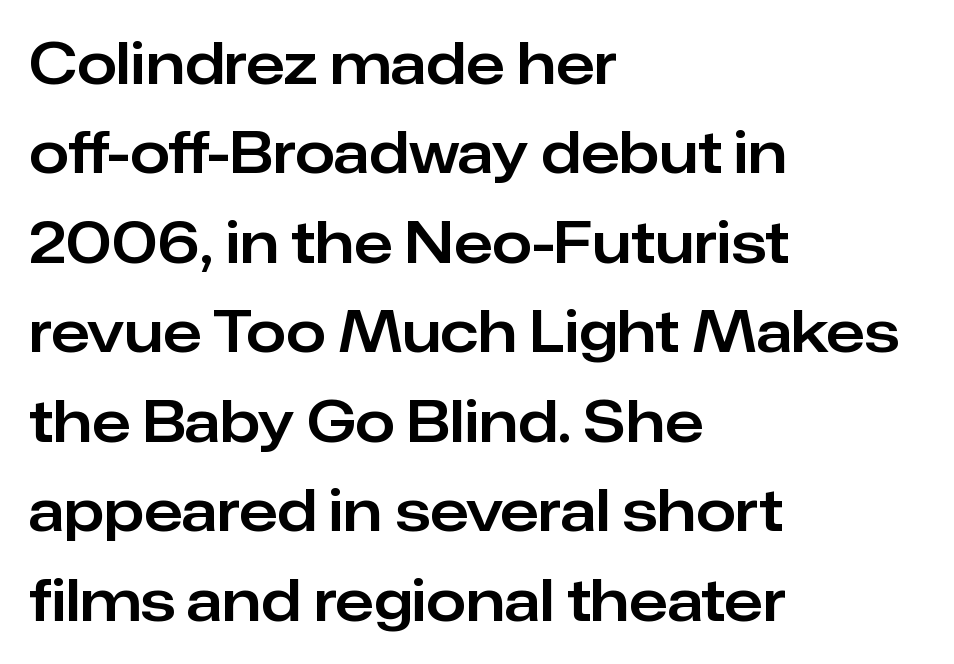
The image shows 57 px sans-serif type, upright; set left-aligned, normal line spacing (1.57x), normal letter spacing, not underlined; low stroke contrast and a medium x-height.
